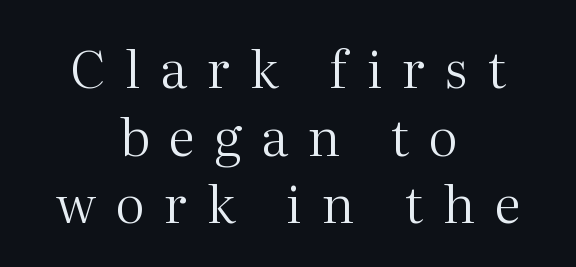
Q: Is the text bold? A: No.
Q: Is the text italic (slanted)? A: No, it is upright.
Q: Is the typeface a serif or a sans-serif typeface? A: Serif.
Q: Is the text underlined? A: No.
Q: How is the paragraph aligned? A: Centered.
Q: Is the spacing between letters normal or unusually wide? A: Unusually wide.
Q: Is the spacing between lines tight, normal or loose? A: Normal.
Q: Width (condensed, normal, or wide)? A: Normal.
Q: Stroke contrast? A: Medium.
Q: x-height? A: Medium.
Q: Monospaced? A: No.
